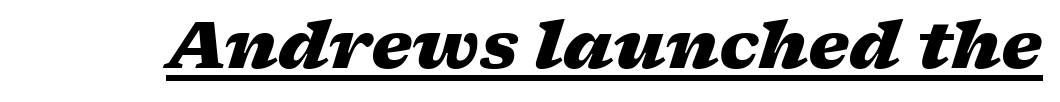
The image shows 65 px heavy, wide type, italic (leaning right); set normal letter spacing, underlined; low stroke contrast and a medium x-height.
